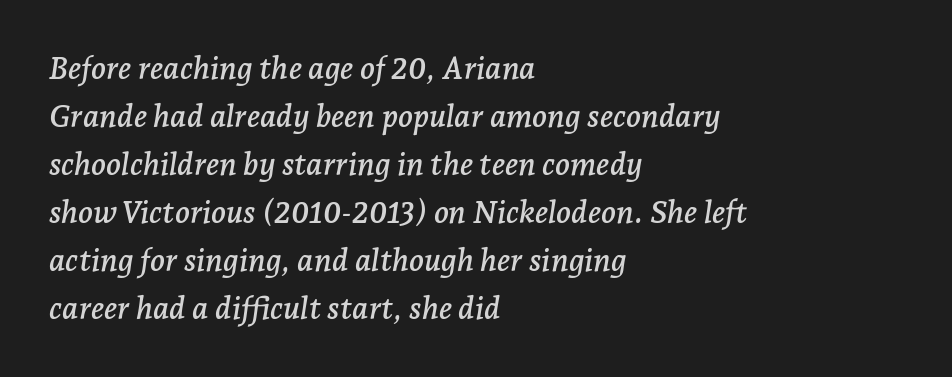
Here the designer chose a conventional face with non-uniform glyph widths. The line texture is even and compact thanks to regular tracking. Rule under the text: the space is simply empty. In terms of leading, this rendering sits right in the middle. Serif or sans? Serif — the stroke terminals have little feet. Line beginnings align vertically; line endings do not.
